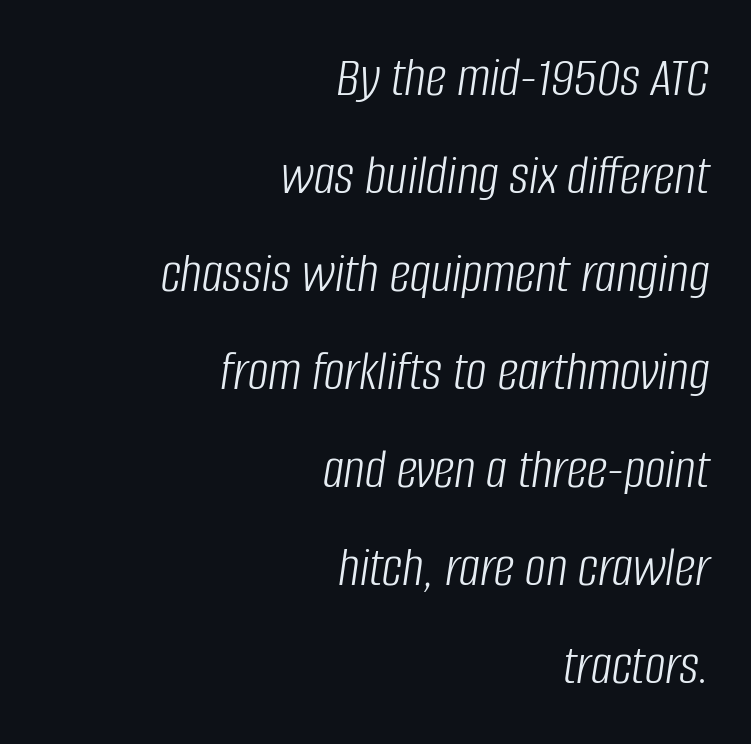
{"italic": "yes", "lean": "right", "slant_degrees": 8, "bold": "no", "weight": "light", "width": "condensed", "stroke_contrast": "low", "x_height": "large", "monospaced": "no", "underline": "no", "align": "right", "line_spacing": "normal", "line_spacing_ratio": 1.69, "letter_spacing": "normal", "letter_spacing_em": 0.0, "glyph_px": 58}
